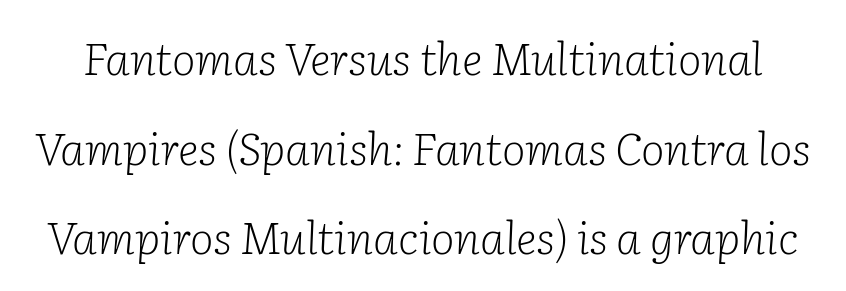
Q: Is the text bold? A: No.
Q: Is the text italic (slanted)? A: Yes, it leans right by about 2 degrees.
Q: Is the typeface a serif or a sans-serif typeface? A: Serif.
Q: Is the text underlined? A: No.
Q: Is the spacing between letters normal or unusually wide? A: Normal.
Q: Is the spacing between lines tight, normal or loose? A: Loose.
Q: Width (condensed, normal, or wide)? A: Normal.
Q: Stroke contrast? A: Low.
Q: x-height? A: Medium.
Q: Monospaced? A: No.
